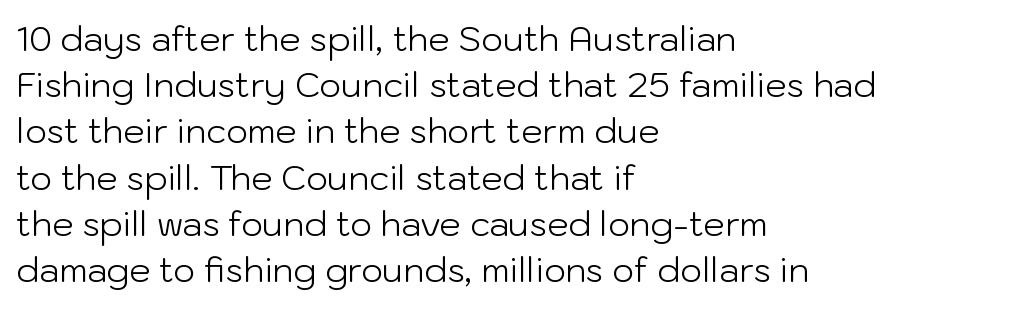
Here the designer chose a conventional face with non-uniform glyph widths. Compared with typical body copy, the letter spacing here is the same. Visually the block forms a straight wall on the left and a jagged coastline on the right. This sample keeps an unexceptional amount of space between lines. Stems here are at most as thick as an everyday book face.
